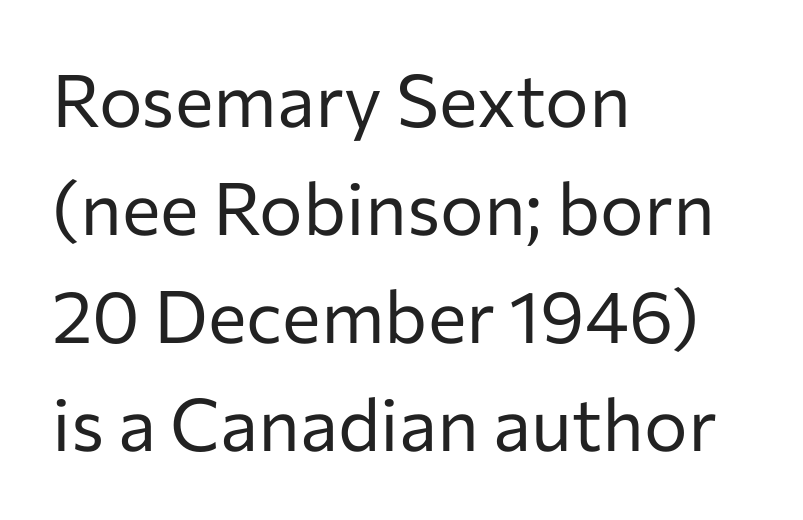
{"serif": "no", "italic": "no", "bold": "no", "weight": "regular", "width": "normal", "stroke_contrast": "low", "x_height": "medium", "monospaced": "no", "underline": "no", "align": "left", "line_spacing": "normal", "line_spacing_ratio": 1.48, "letter_spacing": "normal", "letter_spacing_em": 0.0, "glyph_px": 73}
